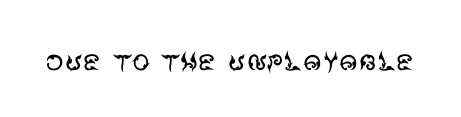
Q: Is the text bold? A: No.
Q: Is the text italic (slanted)? A: No, it is upright.
Q: Is the typeface a serif or a sans-serif typeface? A: Sans-serif.
Q: Is the text underlined? A: No.
Q: Is the spacing between letters normal or unusually wide? A: Normal.
Q: Width (condensed, normal, or wide)? A: Normal.
Q: Stroke contrast? A: Medium.
Q: x-height? A: Large.
Q: Monospaced? A: No.
